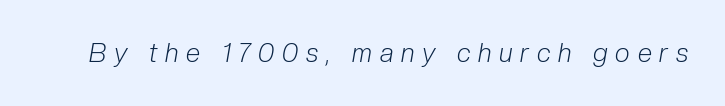
Q: Is the text bold? A: No.
Q: Is the text italic (slanted)? A: Yes, it leans right by about 10 degrees.
Q: Is the text underlined? A: No.
Q: Is the spacing between letters normal or unusually wide? A: Unusually wide.
